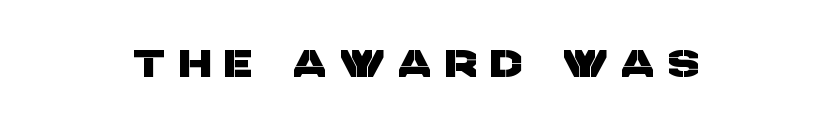
Think of a printed novel: that variable character pitch is what you see here. Letterform terminals end flat and unadorned throughout the passage. Just letters on the line, the space beneath them empty. The gaps between neighbouring characters are conspicuously large.
